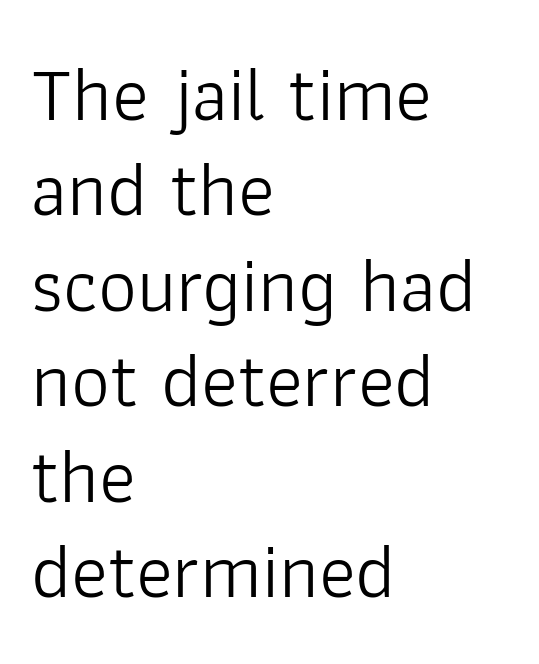
Q: Is the text bold? A: No.
Q: Is the text italic (slanted)? A: No, it is upright.
Q: Is the typeface a serif or a sans-serif typeface? A: Sans-serif.
Q: Is the text underlined? A: No.
Q: How is the paragraph aligned? A: Left-aligned.
Q: Is the spacing between letters normal or unusually wide? A: Normal.
Q: Width (condensed, normal, or wide)? A: Normal.
Q: Stroke contrast? A: Low.
Q: x-height? A: Medium.
Q: Monospaced? A: No.
